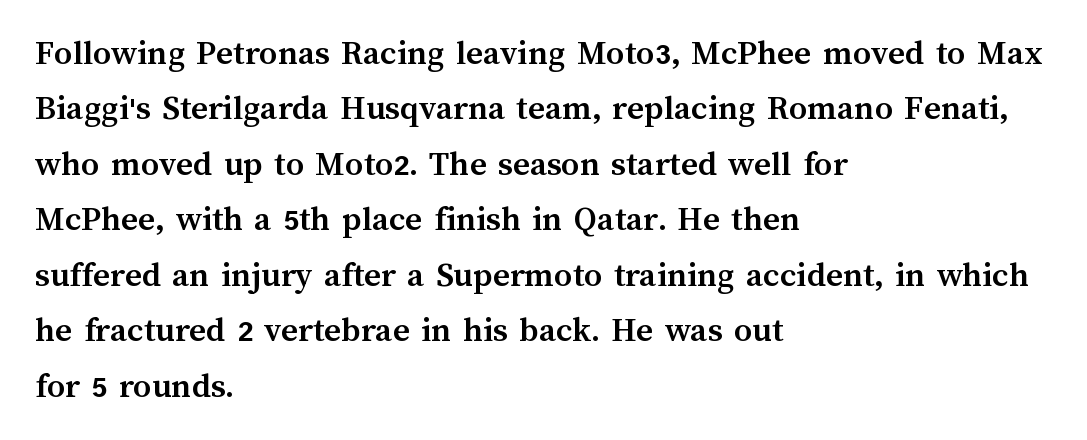
The image shows 36 px semibold type, upright; set left-aligned, normal line spacing (1.54x), normal letter spacing, not underlined; medium stroke contrast and a medium x-height.
